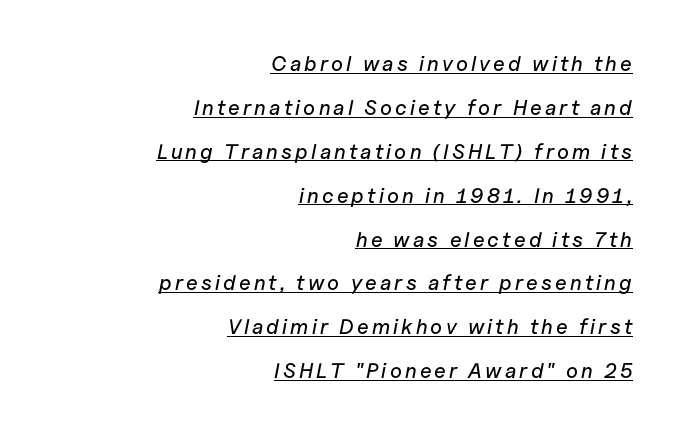
Successive baselines arrive slowly, with a big drop between each. The glyphs look as if they've been sheared to an angle. A typographer would call this underscored text. Short and long lines alike share a common ending point at right.
